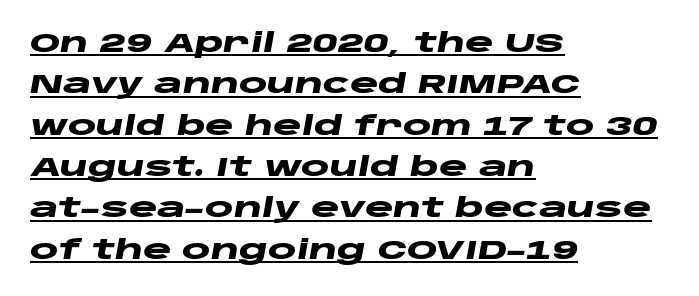
One-word summary of the alignment: left. This rendering leaves character spacing at its baseline value. An italicized treatment has been applied to the whole sample. What decoration does the sample have? An underline. Chunky letters — that's bold for sure.
